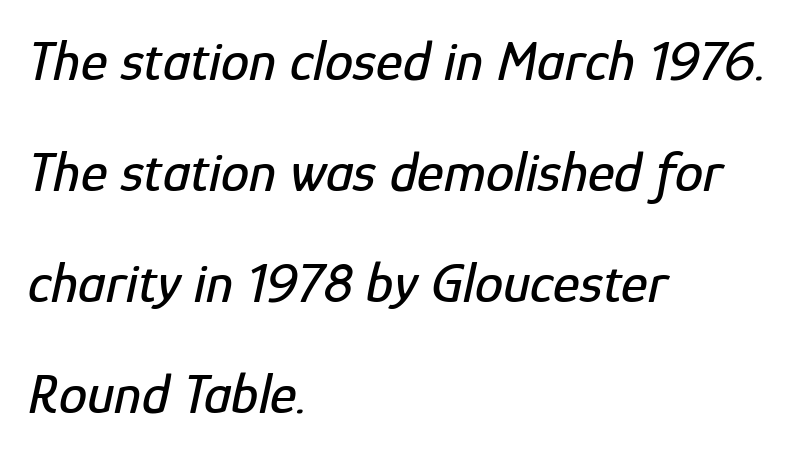
The image shows 57 px condensed type, italic (leaning right); set left-aligned, loose line spacing (1.95x), normal letter spacing, not underlined; low stroke contrast and a medium x-height.
